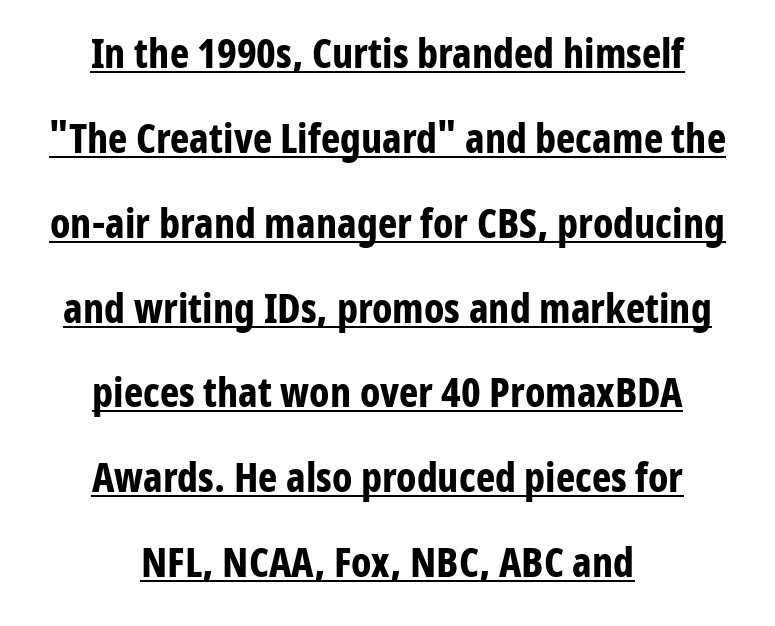
The image shows 41 px bold, condensed sans-serif type, upright; set centered, loose line spacing (2.07x), normal letter spacing, underlined; low stroke contrast and a medium x-height.
